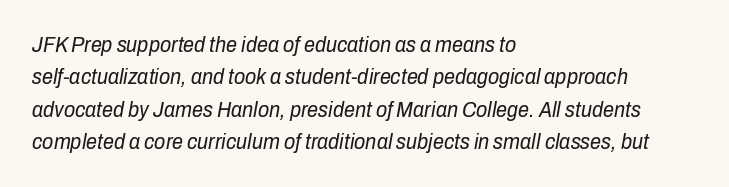
The image shows 22 px text type, italic (leaning right); set left-aligned, normal line spacing (1.47x), normal letter spacing, not underlined.
